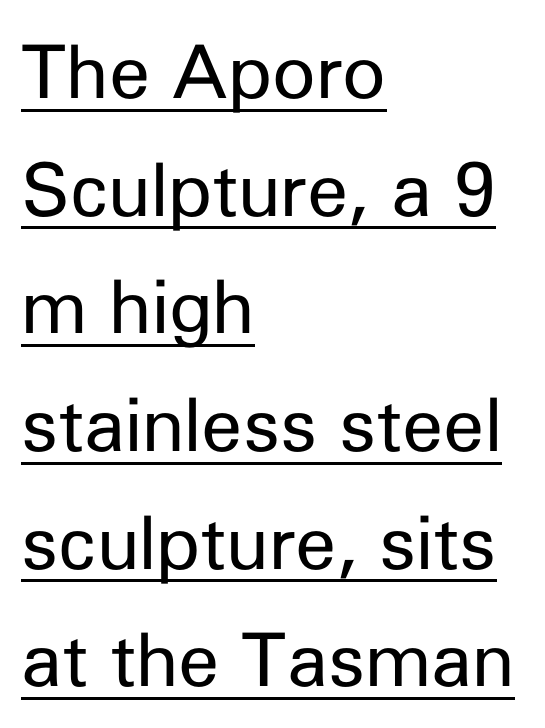
{"serif": "no", "italic": "no", "bold": "no", "weight": "regular", "width": "normal", "stroke_contrast": "low", "x_height": "medium", "monospaced": "no", "underline": "yes", "align": "left", "line_spacing": "normal", "line_spacing_ratio": 1.59, "letter_spacing": "normal", "letter_spacing_em": 0.0, "glyph_px": 74}
